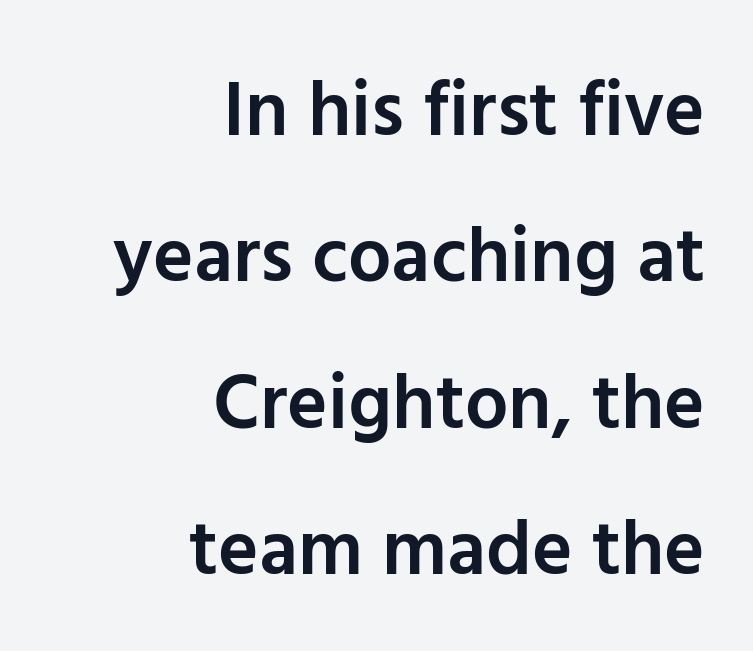
{"serif": "no", "italic": "no", "bold": "semi", "weight": "semibold", "width": "normal", "stroke_contrast": "low", "x_height": "medium", "monospaced": "no", "underline": "no", "align": "right", "line_spacing": "loose", "line_spacing_ratio": 1.9, "letter_spacing": "normal", "letter_spacing_em": 0.0, "glyph_px": 77}
